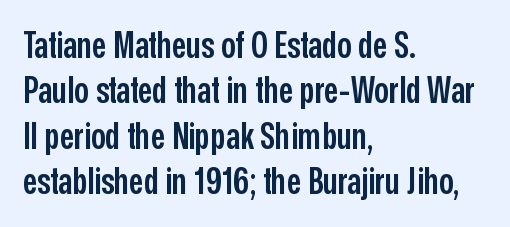
Q: Is the text bold? A: Semi-bold.
Q: Is the text italic (slanted)? A: No, it is upright.
Q: Is the typeface a serif or a sans-serif typeface? A: Sans-serif.
Q: Is the text underlined? A: No.
Q: How is the paragraph aligned? A: Left-aligned.
Q: Is the spacing between letters normal or unusually wide? A: Normal.
Q: Is the spacing between lines tight, normal or loose? A: Normal.
Q: Width (condensed, normal, or wide)? A: Condensed.
Q: Stroke contrast? A: Low.
Q: x-height? A: Medium.
Q: Monospaced? A: No.
